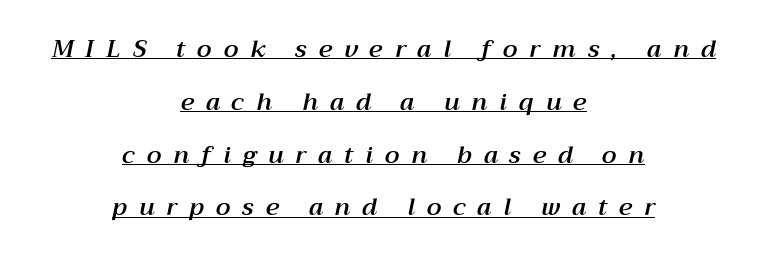
Q: Is the text italic (slanted)? A: Yes, it leans right by about 12 degrees.
Q: Is the text underlined? A: Yes.
Q: How is the paragraph aligned? A: Centered.
Q: Is the spacing between letters normal or unusually wide? A: Unusually wide.
Q: Is the spacing between lines tight, normal or loose? A: Loose.
